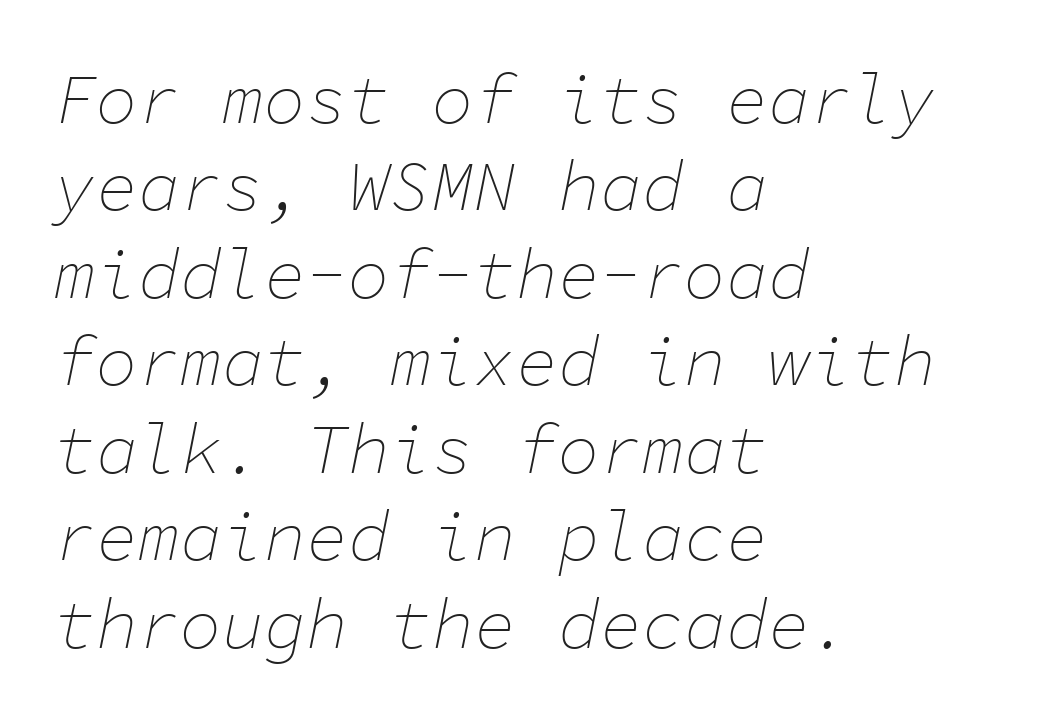
{"italic": "yes", "lean": "right", "slant_degrees": 11, "bold": "no", "weight": "thin", "width": "normal", "stroke_contrast": "low", "x_height": "medium", "monospaced": "yes", "underline": "no", "align": "left", "line_spacing": "normal", "line_spacing_ratio": 1.25, "letter_spacing": "normal", "letter_spacing_em": 0.0, "glyph_px": 70}
